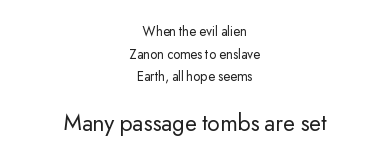
The image shows 24 px text type, upright; set centered, normal line spacing (1.61x), normal letter spacing, not underlined; the second (bottom) block is 1.71x larger.
